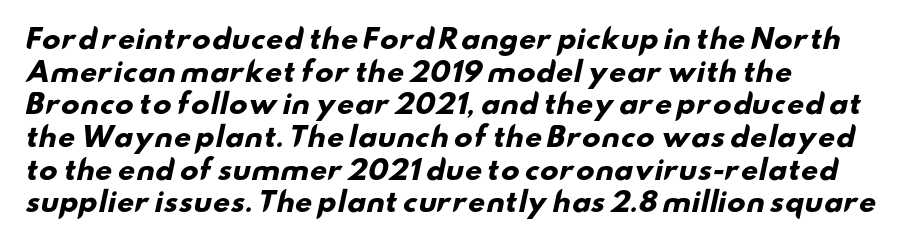
The image shows 27 px bold type; set left-aligned, line spacing 1.21x, normal letter spacing, not underlined.
